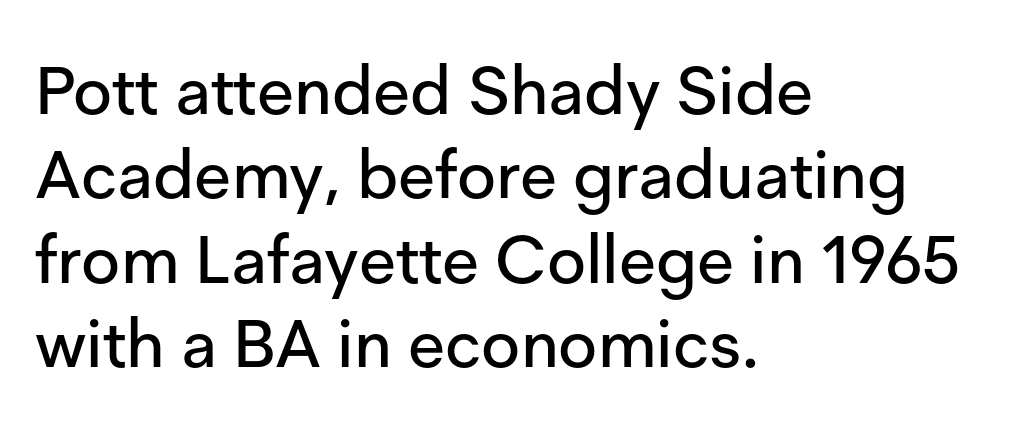
Q: Is the text italic (slanted)? A: No, it is upright.
Q: Is the typeface a serif or a sans-serif typeface? A: Sans-serif.
Q: Is the text underlined? A: No.
Q: How is the paragraph aligned? A: Left-aligned.
Q: Is the spacing between letters normal or unusually wide? A: Normal.
Q: Is the spacing between lines tight, normal or loose? A: Normal.
Q: Width (condensed, normal, or wide)? A: Normal.
Q: Stroke contrast? A: Low.
Q: x-height? A: Medium.
Q: Monospaced? A: No.
